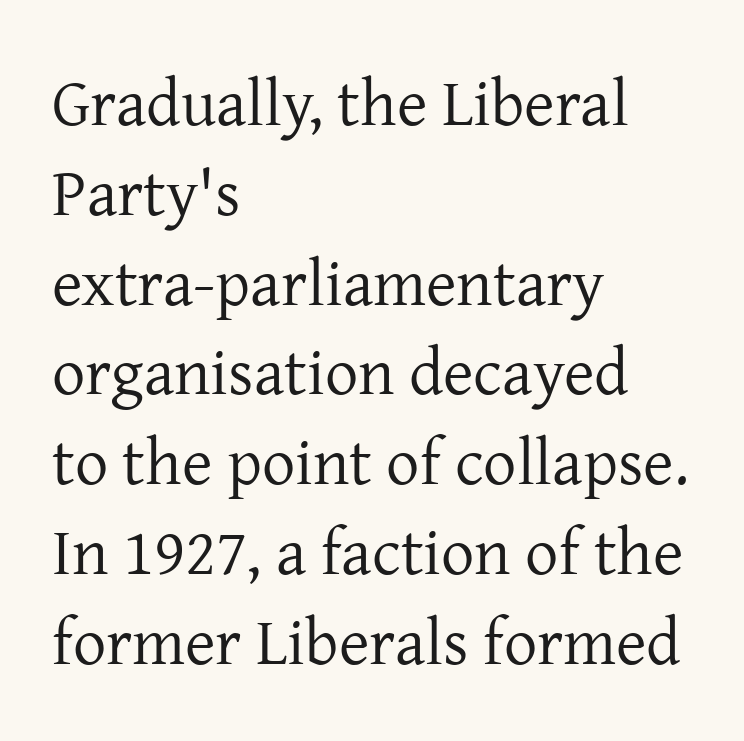
The image shows 66 px regular-weight serif type, upright; set left-aligned, normal line spacing (1.36x), normal letter spacing, not underlined; low stroke contrast and a medium x-height.
